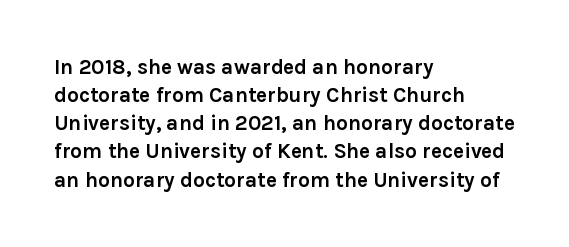
{"italic": "no", "bold": "yes", "underline": "no", "align": "left", "line_spacing": "normal", "line_spacing_ratio": 1.34, "letter_spacing": "normal", "letter_spacing_em": 0.0, "glyph_px": 21}
